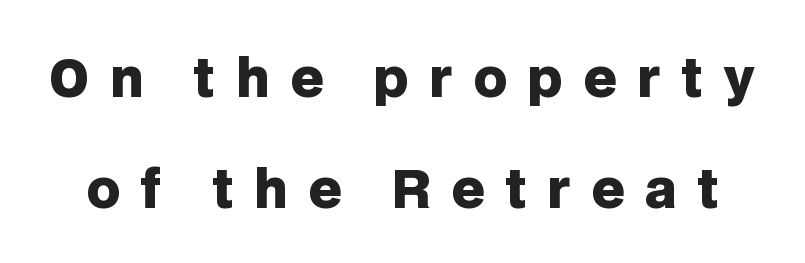
In terms of letterspacing, this is a distinctly airy, spread setting. The zone under the glyphs is completely vacant. Baseline-to-baseline distance is far greater than the letter height. Proportional: the letters do not fall into vertical columns.
